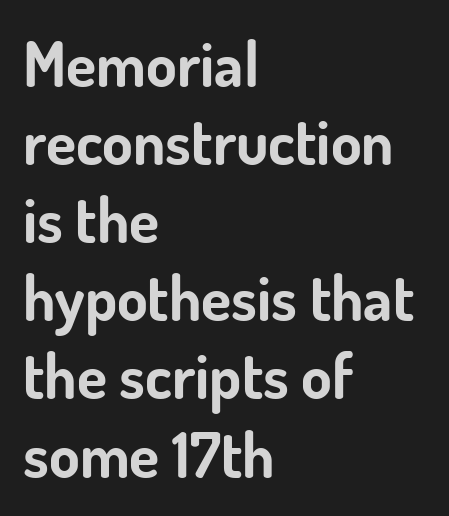
{"serif": "no", "italic": "no", "bold": "yes", "weight": "bold", "width": "normal", "stroke_contrast": "low", "x_height": "small", "monospaced": "no", "underline": "no", "align": "left", "line_spacing": "normal", "line_spacing_ratio": 1.26, "letter_spacing": "normal", "letter_spacing_em": 0.0, "glyph_px": 62}
